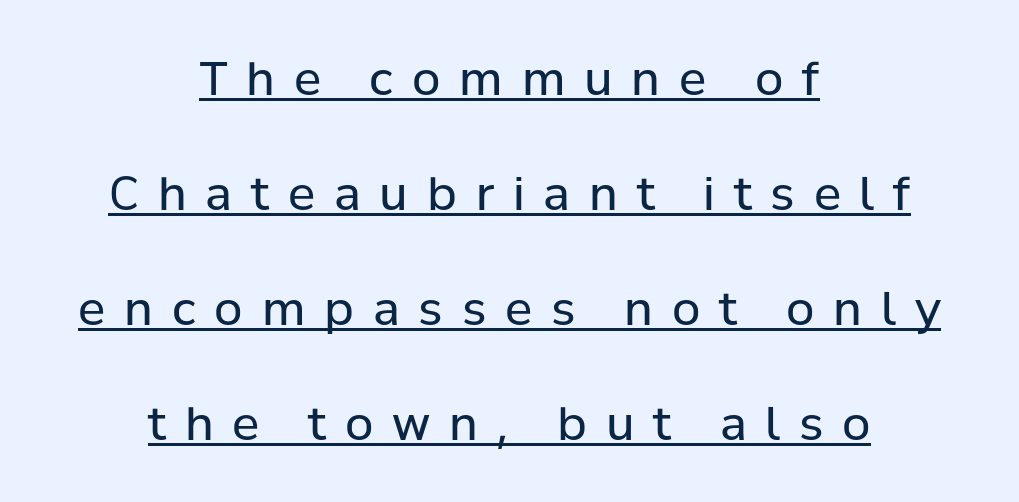
Q: Is the text bold? A: No.
Q: Is the text italic (slanted)? A: No, it is upright.
Q: Is the typeface a serif or a sans-serif typeface? A: Sans-serif.
Q: Is the text underlined? A: Yes.
Q: How is the paragraph aligned? A: Centered.
Q: Is the spacing between letters normal or unusually wide? A: Unusually wide.
Q: Is the spacing between lines tight, normal or loose? A: Loose.
Q: Width (condensed, normal, or wide)? A: Normal.
Q: Stroke contrast? A: Low.
Q: x-height? A: Medium.
Q: Monospaced? A: No.
